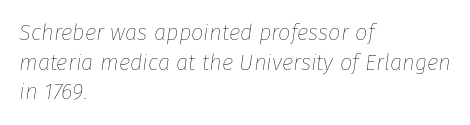
The image shows 22 px text type, italic (leaning right); set left-aligned, normal line spacing (1.35x), normal letter spacing, not underlined.
